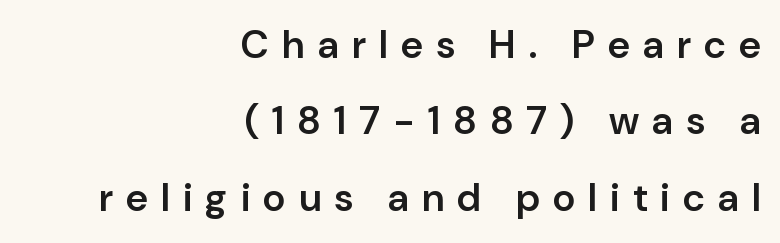
Widely set lines give the paragraph a tall, airy silhouette. The sample has been set in demibold, a notch under bold. The font's upright variant was chosen for this text. Compared with typical body copy, the letter spacing here is much looser. The characters display no serif detailing; their extremities are plain.
